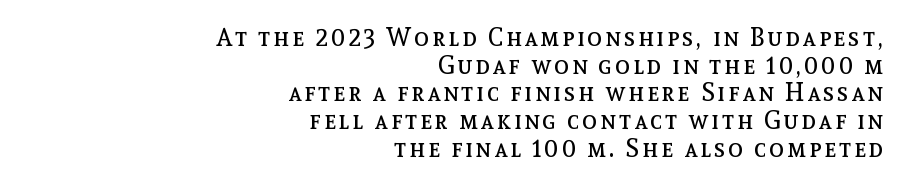
{"italic": "no", "bold": "no", "underline": "no", "align": "right", "line_spacing": "tight", "line_spacing_ratio": 1.11, "glyph_px": 25}
